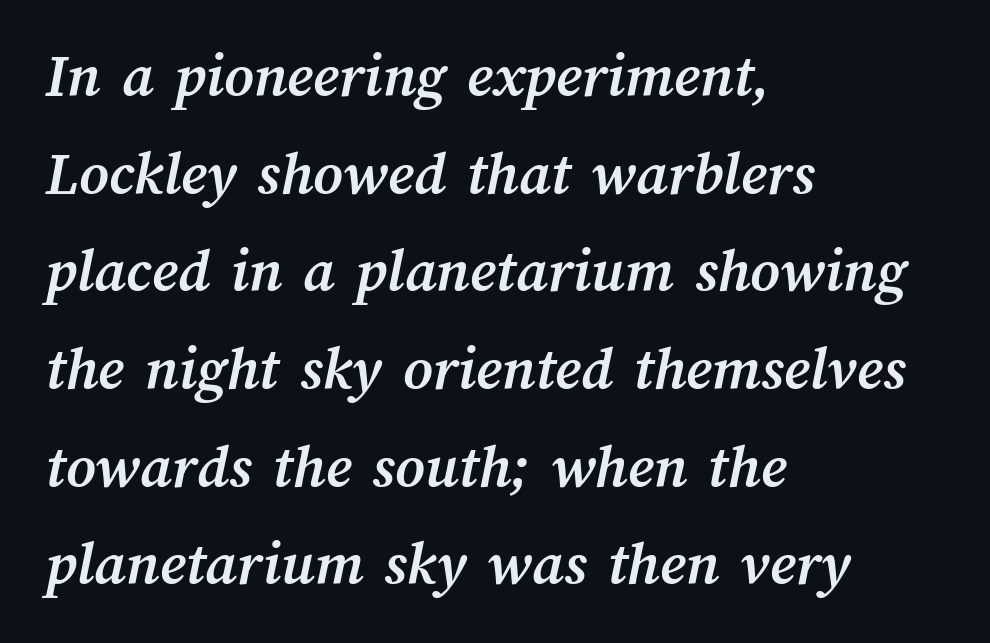
The image shows 63 px semibold type; set left-aligned, normal line spacing (1.55x), normal letter spacing, not underlined; medium stroke contrast and a medium x-height.
